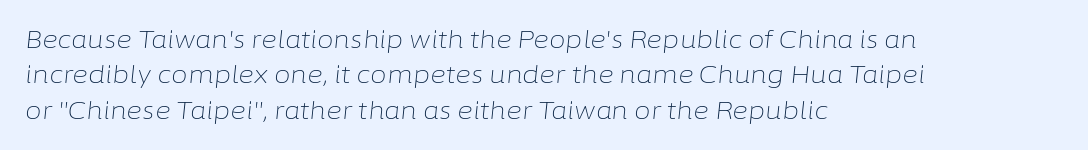
{"italic": "yes", "lean": "right", "slant_degrees": 6, "bold": "no", "underline": "no", "align": "left", "line_spacing": "normal", "line_spacing_ratio": 1.47, "letter_spacing": "normal", "letter_spacing_em": 0.0, "glyph_px": 24}
